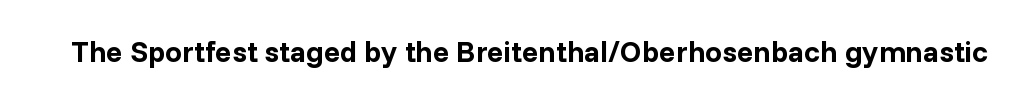
{"serif": "no", "italic": "no", "bold": "yes", "weight": "bold", "width": "normal", "stroke_contrast": "low", "x_height": "medium", "monospaced": "no", "underline": "no", "letter_spacing": "normal", "letter_spacing_em": 0.0, "glyph_px": 30}
